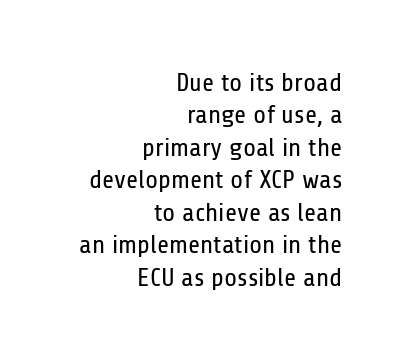
Q: Is the text bold? A: No.
Q: Is the text italic (slanted)? A: No, it is upright.
Q: Is the text underlined? A: No.
Q: How is the paragraph aligned? A: Right-aligned.
Q: Is the spacing between letters normal or unusually wide? A: Normal.
Q: Is the spacing between lines tight, normal or loose? A: Normal.
